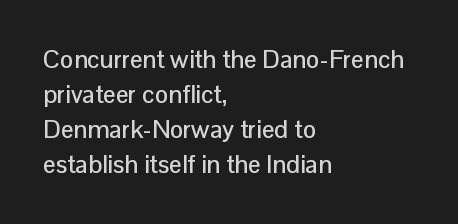
The rendering uses a moderate line-height, typical for paragraphs. A typesetter would call this zero additional tracking. Teacher's note: observe the even left margin — that is flush-left alignment. The string is rendered with underlining switched off. Posture: straight, roman, zero tilt.
